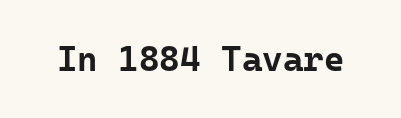
The passage shown is typed in a monospace face where columns stay perfectly aligned. Serifs: no, the terminals of the letterforms are clean. The face used here has the dense, thick strokes of a bold. A typesetter would call this zero additional tracking. Just letters on the line, the space beneath them empty. Unlike italic type, these characters show no tilt at all.
